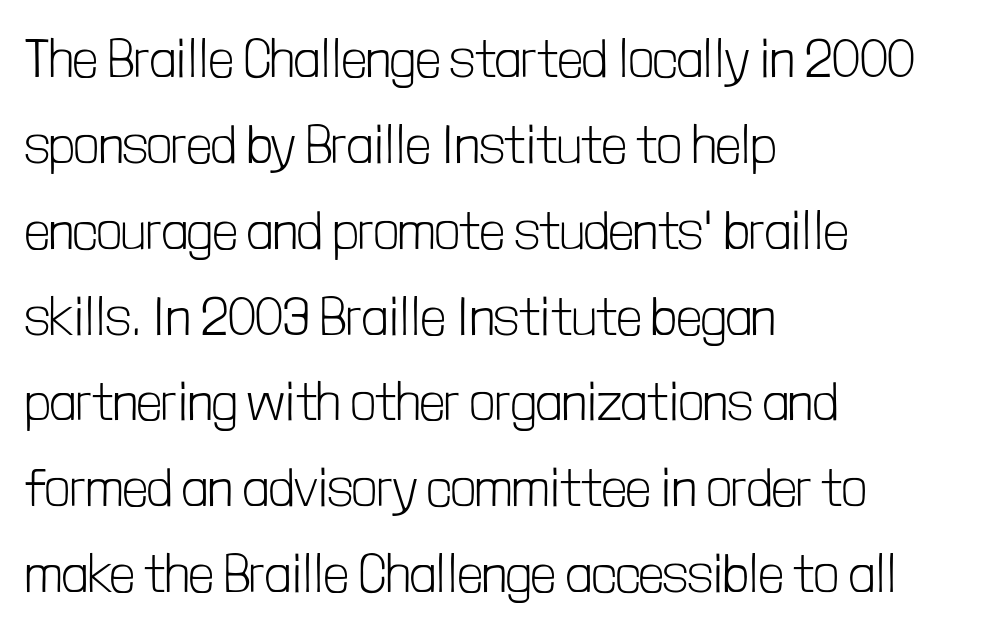
Q: Is the text bold? A: No.
Q: Is the text italic (slanted)? A: No, it is upright.
Q: Is the typeface a serif or a sans-serif typeface? A: Sans-serif.
Q: Is the text underlined? A: No.
Q: How is the paragraph aligned? A: Left-aligned.
Q: Is the spacing between letters normal or unusually wide? A: Normal.
Q: Is the spacing between lines tight, normal or loose? A: Normal.
Q: Width (condensed, normal, or wide)? A: Condensed.
Q: Stroke contrast? A: Low.
Q: x-height? A: Medium.
Q: Monospaced? A: No.
